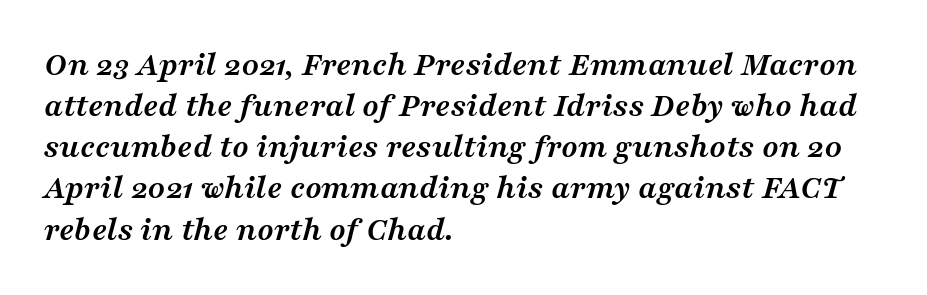
Does the type have serifs? Yes, each stem ends in a small foot. Proportional: the letters do not fall into vertical columns. How are the letters spaced? Ordinarily, with no added tracking. This rendering uses left alignment, leaving the right contour irregular. Does the lettering tilt? It does — this is italic.
